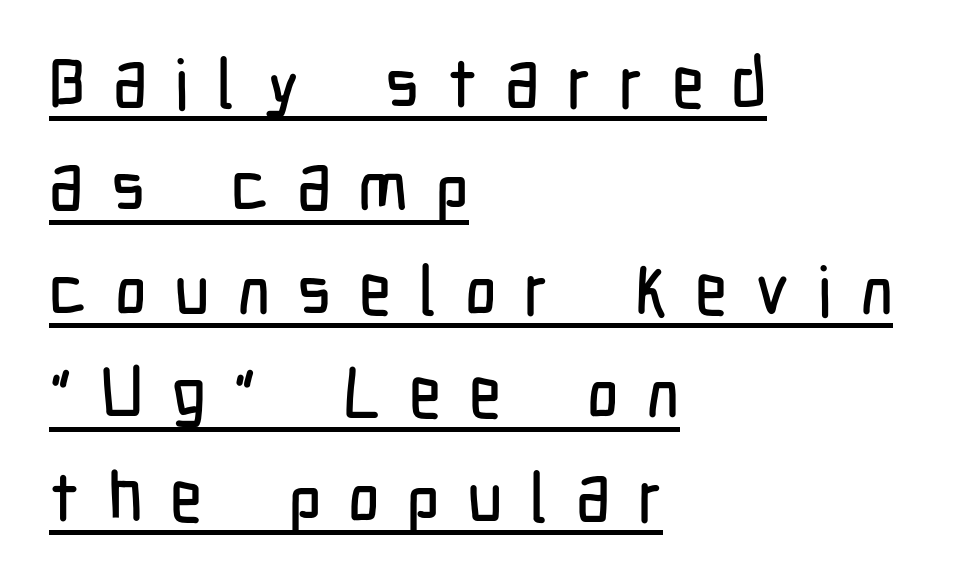
If you measured baseline to baseline, you'd find a middling distance. These lines were composed using upright roman letters. If you drew a ruler down the left edge, every line would touch it. Serifs: no, the terminals of the letterforms are clean. How are the letters spaced? Widely, with obvious added tracking. The face used here is proportionally spaced, like ordinary book or web type.
